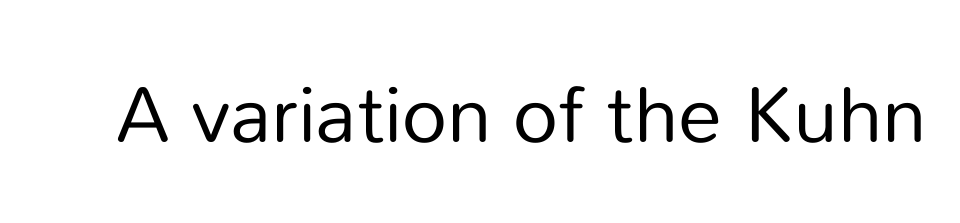
Q: Is the text bold? A: No.
Q: Is the text italic (slanted)? A: No, it is upright.
Q: Is the typeface a serif or a sans-serif typeface? A: Sans-serif.
Q: Is the text underlined? A: No.
Q: Is the spacing between letters normal or unusually wide? A: Normal.
Q: Width (condensed, normal, or wide)? A: Normal.
Q: Stroke contrast? A: Low.
Q: x-height? A: Medium.
Q: Monospaced? A: No.
